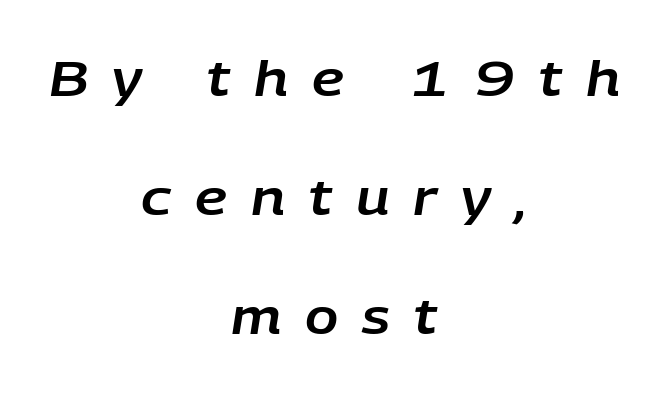
{"italic": "yes", "lean": "right", "slant_degrees": 9, "width": "normal", "stroke_contrast": "low", "x_height": "large", "monospaced": "no", "underline": "no", "align": "center", "line_spacing": "loose", "line_spacing_ratio": 2.43, "letter_spacing": "wide", "letter_spacing_em": 0.49, "glyph_px": 49}
